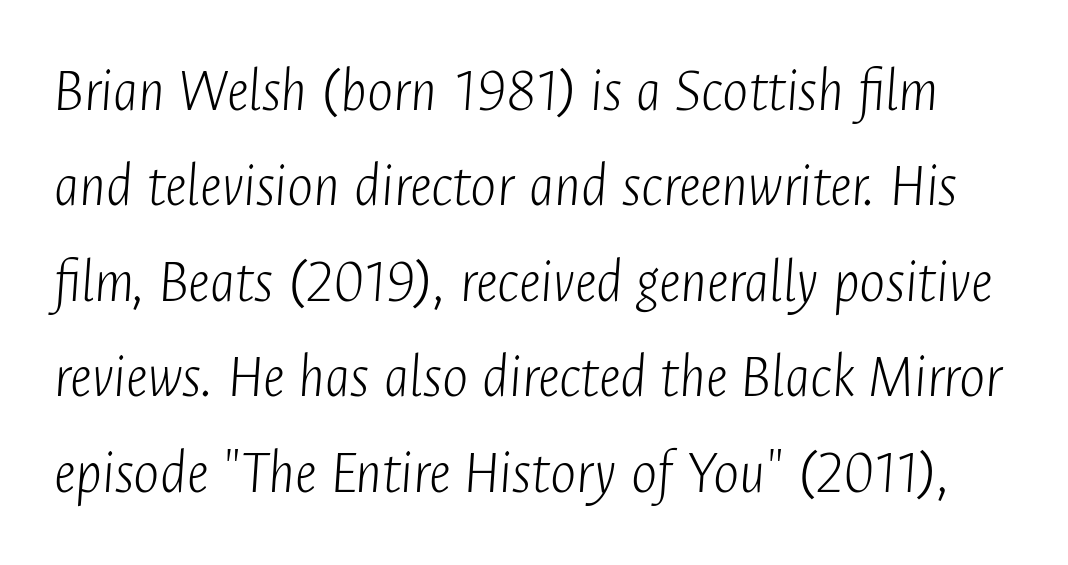
{"italic": "yes", "lean": "right", "slant_degrees": 4, "bold": "no", "weight": "light", "width": "condensed", "stroke_contrast": "low", "x_height": "medium", "monospaced": "no", "underline": "no", "line_spacing": "normal", "line_spacing_ratio": 1.54, "letter_spacing": "normal", "letter_spacing_em": 0.0, "glyph_px": 62}
